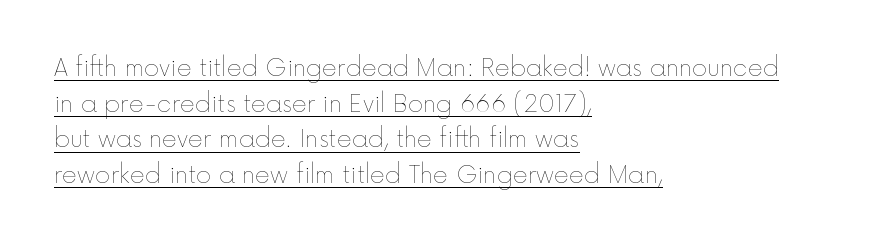
The words here are underlined. The font's upright variant was chosen for this text. The rendering uses a moderate line-height, typical for paragraphs. The letters sit at their default tracking, neither squeezed nor spread. Bold? No — there's no thickening of the strokes. One-word summary of the alignment: left.
